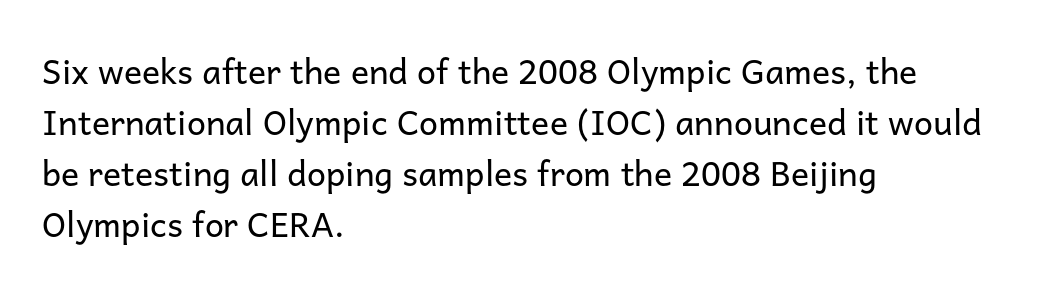
Grotesque or geometric, the face here clearly has no serifs. This is the regular roman posture of the typeface. The face used here is proportionally spaced, like ordinary book or web type. Inter-character spacing is left at the font's built-in metrics. Underlining? Definitely not there.
